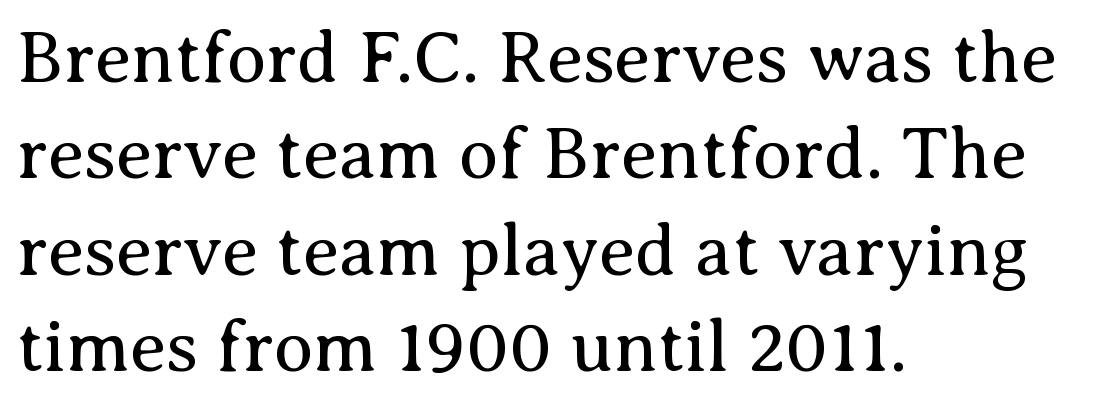
The image shows 73 px regular-weight serif type, upright; set left-aligned, normal line spacing (1.32x), normal letter spacing, not underlined; medium stroke contrast and a medium x-height.
